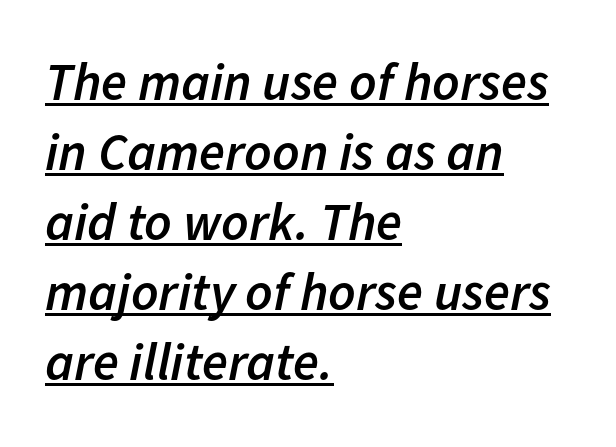
{"italic": "yes", "lean": "right", "slant_degrees": 11, "bold": "semi", "weight": "semibold", "width": "normal", "stroke_contrast": "low", "x_height": "medium", "monospaced": "no", "underline": "yes", "align": "left", "line_spacing": "normal", "line_spacing_ratio": 1.32, "letter_spacing": "normal", "letter_spacing_em": 0.0, "glyph_px": 53}
